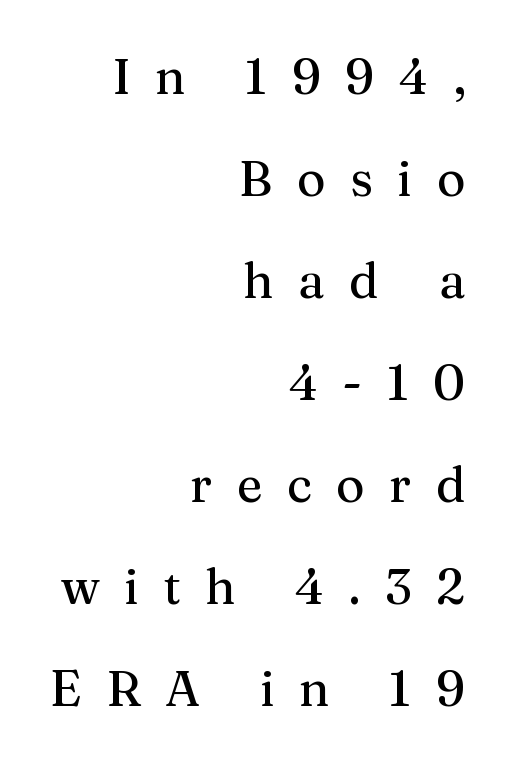
The image shows 49 px serif type, upright; set right-aligned, loose line spacing (2.08x), unusually wide letter spacing (+0.5 em), not underlined; medium stroke contrast and a medium x-height.
